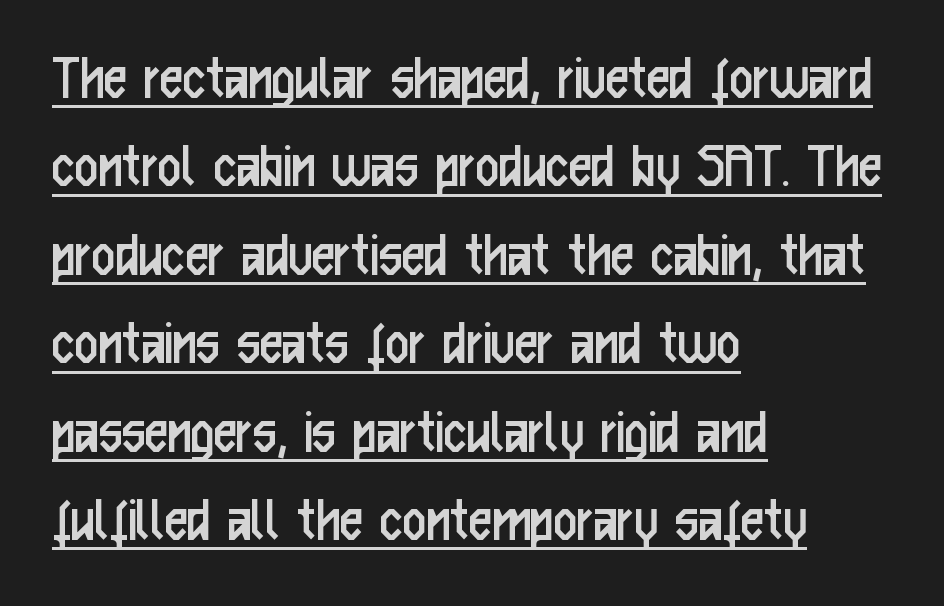
{"serif": "no", "italic": "no", "bold": "no", "weight": "regular", "width": "condensed", "stroke_contrast": "low", "x_height": "medium", "monospaced": "no", "underline": "yes", "align": "left", "line_spacing": "normal", "line_spacing_ratio": 1.36, "letter_spacing": "normal", "letter_spacing_em": 0.0, "glyph_px": 65}
